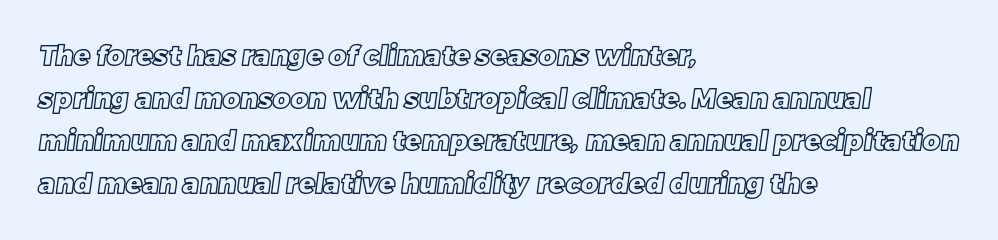
The rendering uses a moderate line-height, typical for paragraphs. Caption: standard tracking, unaltered. Check the space under the baseline: it is left empty. These lines are set flush left with a ragged right edge.
